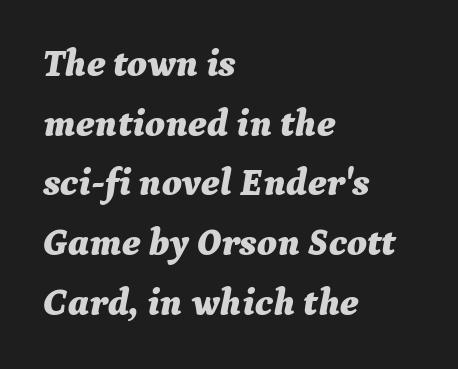
Q: Is the text bold? A: Yes.
Q: Is the text italic (slanted)? A: Yes, it leans right by about 9 degrees.
Q: Is the text underlined? A: No.
Q: How is the paragraph aligned? A: Left-aligned.
Q: Is the spacing between letters normal or unusually wide? A: Normal.
Q: Is the spacing between lines tight, normal or loose? A: Normal.
Q: Width (condensed, normal, or wide)? A: Normal.
Q: Stroke contrast? A: Medium.
Q: x-height? A: Medium.
Q: Monospaced? A: No.
